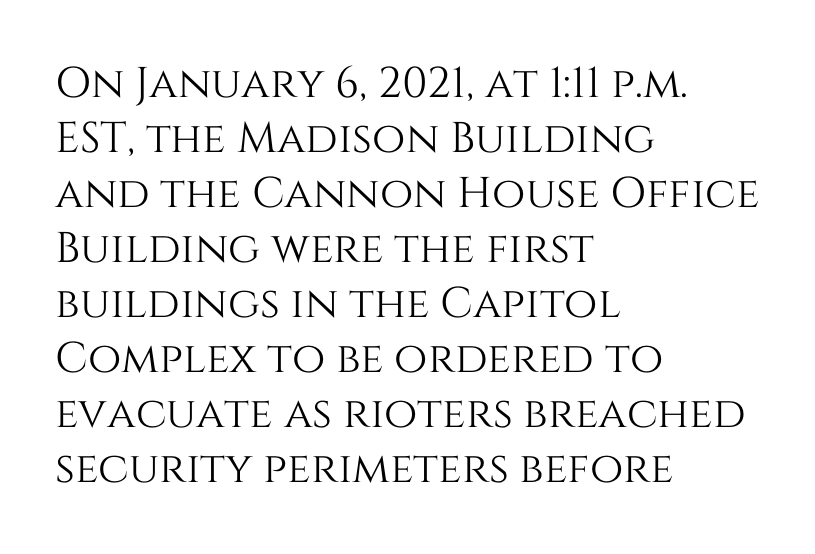
If you drew a line through each stem, it would be perfectly vertical. Beneath every word, the page is bare. Note the varied advance widths — an 'i' is clearly narrower than an 'm'. Tracking here is standard; glyphs follow each other at the usual distance. The ragged edge is on the right, which tells us the setting is flush left. Vertically, the passage feels balanced, rows spaced as you'd expect.
